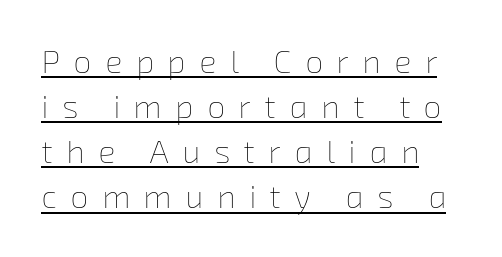
Q: Is the text bold? A: No.
Q: Is the text underlined? A: Yes.
Q: How is the paragraph aligned? A: Left-aligned.
Q: Is the spacing between letters normal or unusually wide? A: Unusually wide.
Q: Is the spacing between lines tight, normal or loose? A: Normal.
Q: Width (condensed, normal, or wide)? A: Normal.
Q: Stroke contrast? A: Low.
Q: x-height? A: Medium.
Q: Monospaced? A: No.
